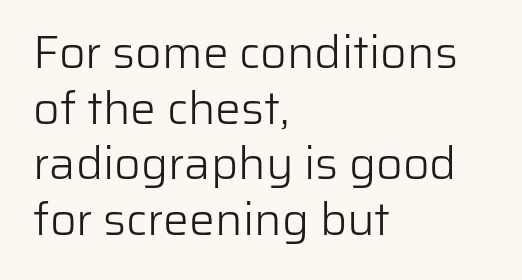
Beneath every word, the page is bare. Heaviness? Minimal to ordinary, like unemphasized prose. Line starts are locked; line ends wander. Here the glyphs are tracked normally, forming tight word shapes.
